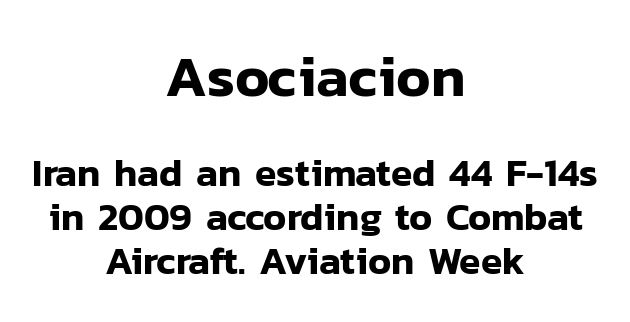
Q: Is the text italic (slanted)? A: No, it is upright.
Q: Is the typeface a serif or a sans-serif typeface? A: Sans-serif.
Q: Is the text underlined? A: No.
Q: How is the paragraph aligned? A: Centered.
Q: Is the spacing between letters normal or unusually wide? A: Normal.
Q: Is the spacing between lines tight, normal or loose? A: Tight.
Q: Which block of text is set in a larger size, the first (top) or the second (bottom)? A: The first (top) one.
Q: Width (condensed, normal, or wide)? A: Normal.
Q: Stroke contrast? A: Low.
Q: x-height? A: Medium.
Q: Monospaced? A: No.
